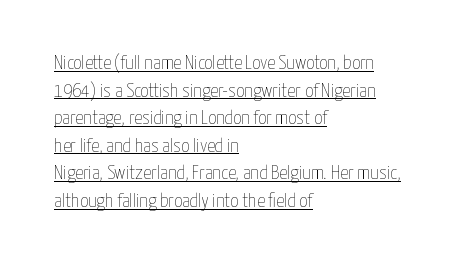
{"italic": "no", "bold": "no", "underline": "yes", "align": "left", "line_spacing": "normal", "line_spacing_ratio": 1.38, "letter_spacing": "normal", "letter_spacing_em": 0.0, "glyph_px": 20}
